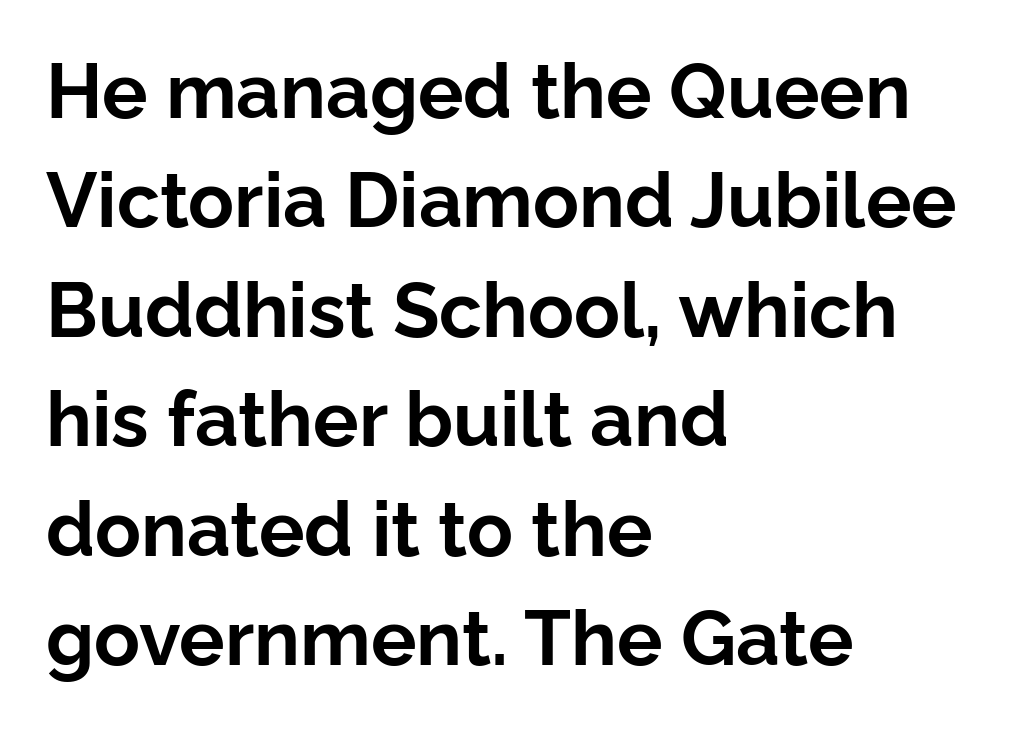
The rendering anchors every line to the left-hand side. Lines of text with bare space underneath. Reading down the column, the eye jumps a familiar distance to each next line. The face used here is proportionally spaced, like ordinary book or web type. The passage shown is typeset with a sans-serif family. Nope, not italic — everything's standing straight.
